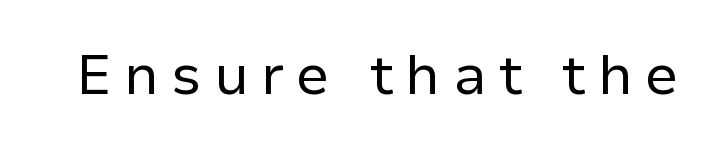
The image shows 56 px regular-weight sans-serif type, upright; set unusually wide letter spacing (+0.22 em), not underlined; low stroke contrast and a medium x-height.
